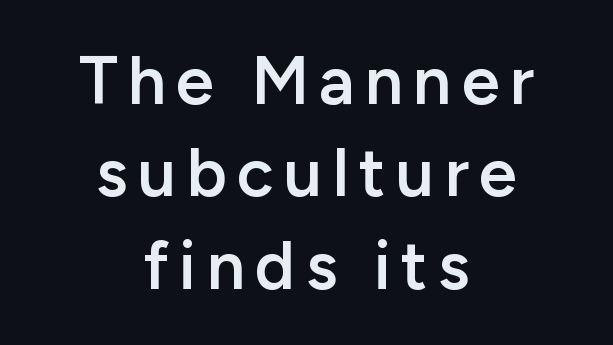
{"serif": "no", "italic": "no", "bold": "semi", "weight": "semibold", "width": "normal", "stroke_contrast": "low", "x_height": "medium", "monospaced": "no", "underline": "no", "align": "center", "line_spacing": "normal", "line_spacing_ratio": 1.36, "glyph_px": 68}
